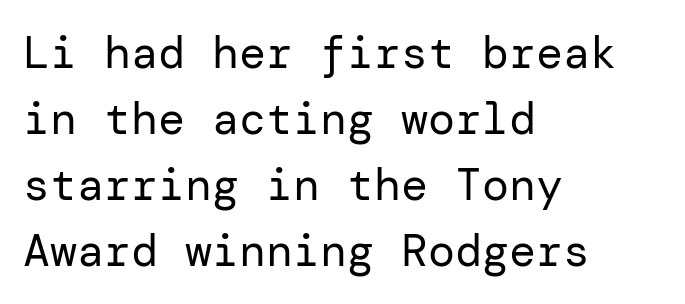
Q: Is the text bold? A: No.
Q: Is the text italic (slanted)? A: No, it is upright.
Q: Is the typeface a serif or a sans-serif typeface? A: Sans-serif.
Q: Is the text underlined? A: No.
Q: How is the paragraph aligned? A: Left-aligned.
Q: Is the spacing between letters normal or unusually wide? A: Normal.
Q: Is the spacing between lines tight, normal or loose? A: Normal.
Q: Width (condensed, normal, or wide)? A: Normal.
Q: Stroke contrast? A: Low.
Q: x-height? A: Medium.
